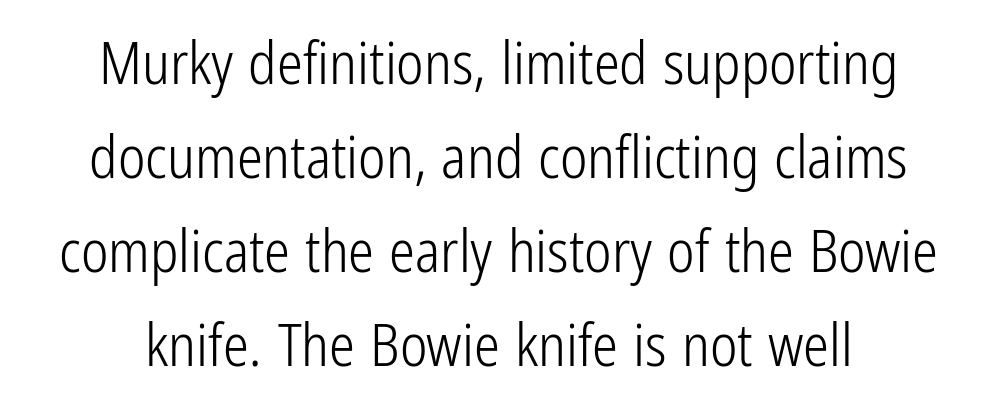
Q: Is the text bold? A: No.
Q: Is the text italic (slanted)? A: No, it is upright.
Q: Is the typeface a serif or a sans-serif typeface? A: Sans-serif.
Q: Is the text underlined? A: No.
Q: How is the paragraph aligned? A: Centered.
Q: Is the spacing between letters normal or unusually wide? A: Normal.
Q: Is the spacing between lines tight, normal or loose? A: Normal.
Q: Width (condensed, normal, or wide)? A: Condensed.
Q: Stroke contrast? A: Low.
Q: x-height? A: Medium.
Q: Monospaced? A: No.
